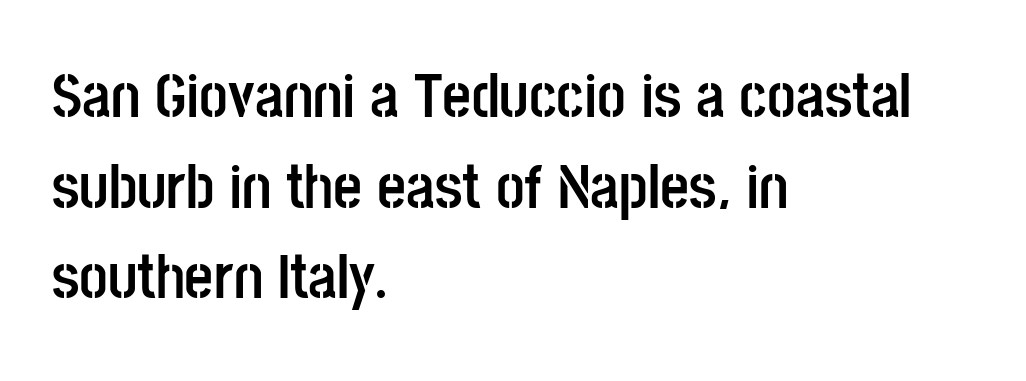
The image shows 63 px semibold, condensed sans-serif type, upright; set left-aligned, normal line spacing (1.44x), normal letter spacing, not underlined; low stroke contrast and a large x-height.
